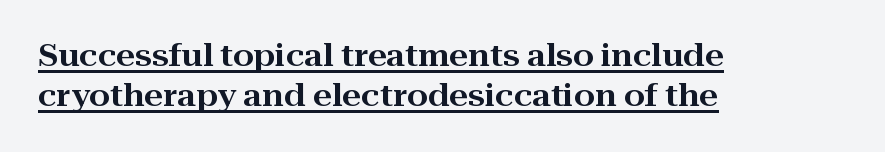
{"serif": "yes", "italic": "no", "width": "wide", "stroke_contrast": "high", "x_height": "medium", "monospaced": "no", "underline": "yes", "align": "left", "line_spacing": "normal", "line_spacing_ratio": 1.33, "letter_spacing": "normal", "letter_spacing_em": 0.0, "glyph_px": 30}
